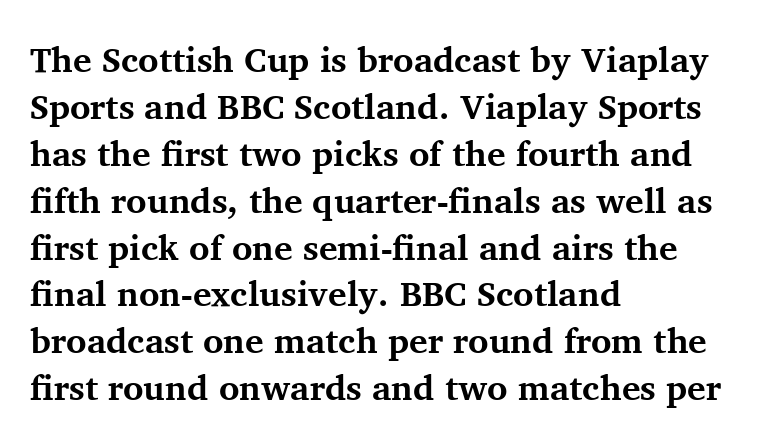
Line starts are locked; line ends wander. One glance says typical: line gaps are just what's usual. Characters remain perfectly vertical along every line. Thick stems and heavy bowls — unmistakably bold. The passage shown is typed in a proportional face where columns would drift. Letters rest on an invisible, unmarked baseline.
